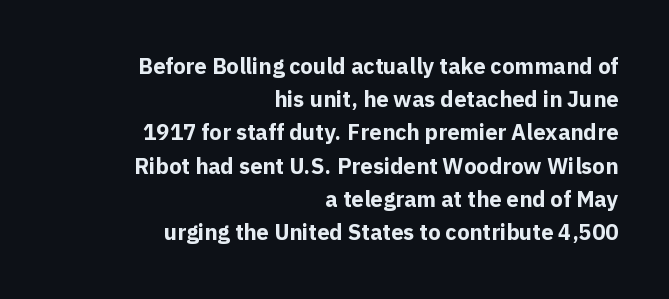
In terms of leading, this rendering sits right in the middle. What stands out about the letter spacing? Nothing — it is the standard amount. The passage shown is emphatically bold. Where is the straight margin? On the right. Anything drawn beneath the words? Only blank space.
